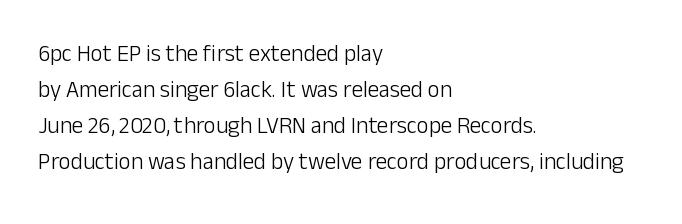
The image shows 23 px text type, upright; set left-aligned, normal line spacing (1.56x), normal letter spacing, not underlined.
